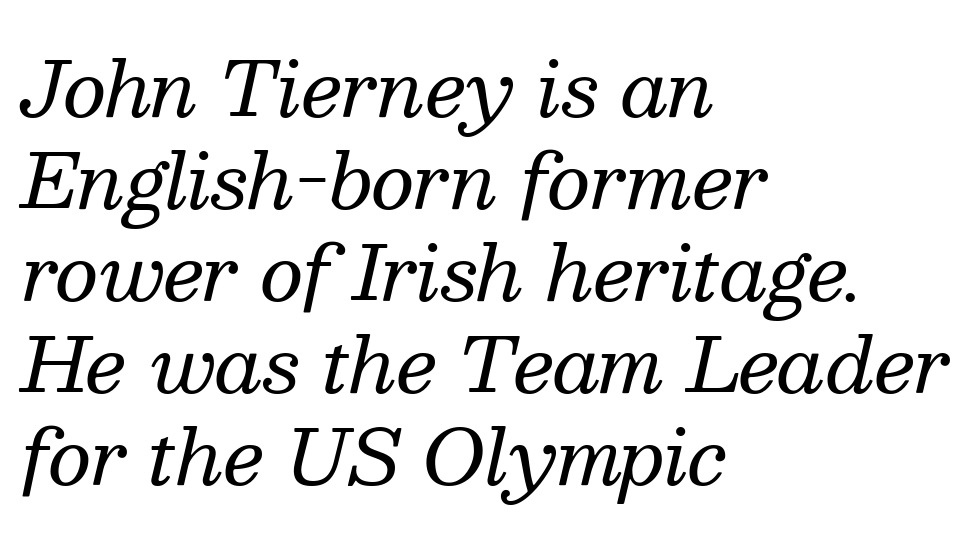
Q: Is the text bold? A: No.
Q: Is the text italic (slanted)? A: Yes, it leans right by about 13 degrees.
Q: Is the typeface a serif or a sans-serif typeface? A: Serif.
Q: Is the text underlined? A: No.
Q: How is the paragraph aligned? A: Left-aligned.
Q: Is the spacing between letters normal or unusually wide? A: Normal.
Q: Width (condensed, normal, or wide)? A: Normal.
Q: Stroke contrast? A: Medium.
Q: x-height? A: Medium.
Q: Monospaced? A: No.
